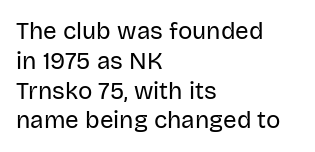
The image shows 24 px text type, upright; set left-aligned, line spacing 1.24x, normal letter spacing, not underlined.
